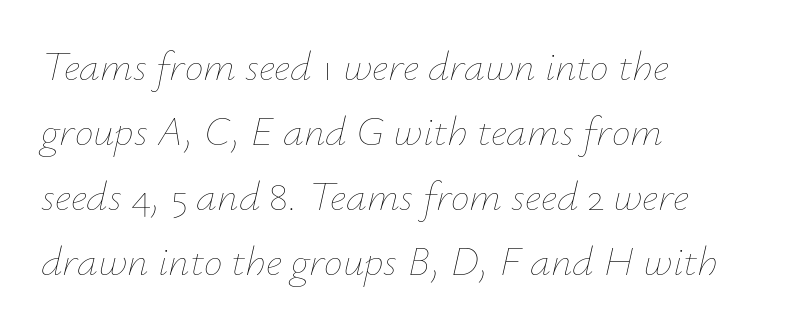
The space between consecutive lines is moderate. Italic? Definitely — the glyphs are oblique. The space beneath each line is pristine and unruled. The paragraph shown leans on its left margin. Look at the tracking — it's just the regular setting, nothing added. The strokes are not fattened; the text isn't bold.
